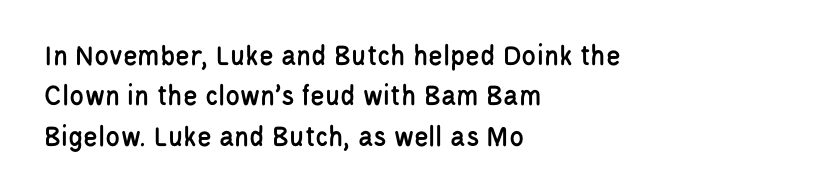
{"serif": "no", "italic": "no", "width": "condensed", "stroke_contrast": "low", "x_height": "large", "monospaced": "no", "underline": "no", "align": "left", "line_spacing": "normal", "line_spacing_ratio": 1.35, "letter_spacing": "normal", "letter_spacing_em": 0.0, "glyph_px": 30}
